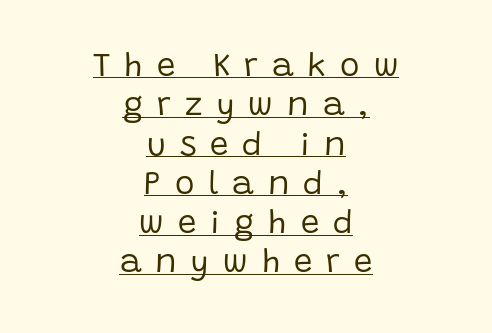
Q: Is the text bold? A: No.
Q: Is the text italic (slanted)? A: No, it is upright.
Q: Is the typeface a serif or a sans-serif typeface? A: Sans-serif.
Q: Is the text underlined? A: Yes.
Q: How is the paragraph aligned? A: Centered.
Q: Is the spacing between letters normal or unusually wide? A: Unusually wide.
Q: Width (condensed, normal, or wide)? A: Normal.
Q: Stroke contrast? A: Low.
Q: x-height? A: Large.
Q: Monospaced? A: No.
